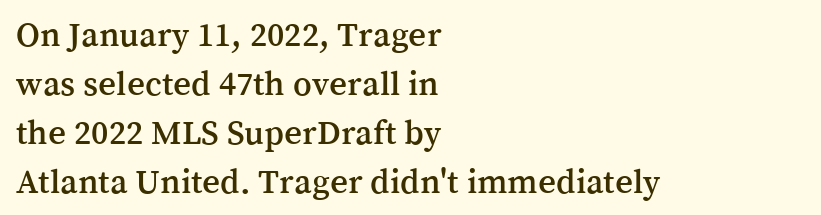
When letters stand straight like this, we call the style roman or upright. Is the letter spacing exaggerated? No — it looks like the ordinary default. Little horizontal feet cap the strokes, marking this as serif type. Interline gaps are of average width in this sample. Anything drawn beneath the words? Only blank space.
